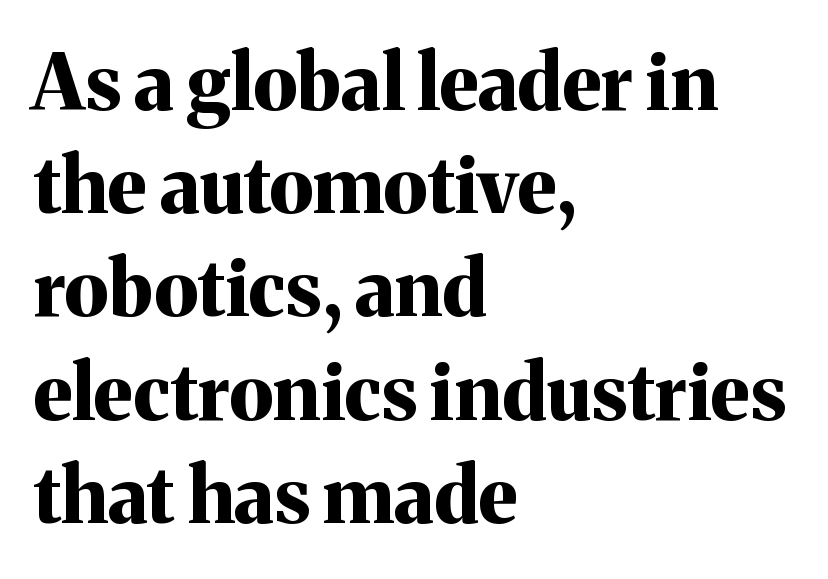
Q: Is the text bold? A: Yes.
Q: Is the text italic (slanted)? A: No, it is upright.
Q: Is the typeface a serif or a sans-serif typeface? A: Serif.
Q: Is the text underlined? A: No.
Q: How is the paragraph aligned? A: Left-aligned.
Q: Is the spacing between letters normal or unusually wide? A: Normal.
Q: Is the spacing between lines tight, normal or loose? A: Normal.
Q: Width (condensed, normal, or wide)? A: Normal.
Q: Stroke contrast? A: Medium.
Q: x-height? A: Medium.
Q: Monospaced? A: No.
